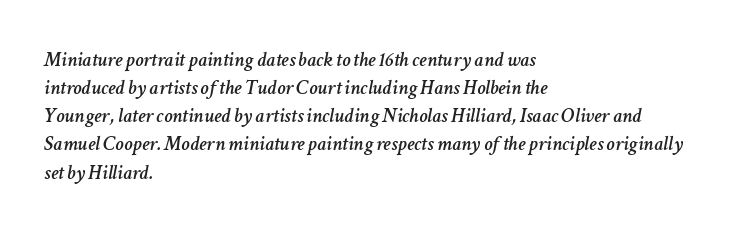
Q: Is the text italic (slanted)? A: Yes, it leans right by about 11 degrees.
Q: Is the text underlined? A: No.
Q: How is the paragraph aligned? A: Left-aligned.
Q: Is the spacing between letters normal or unusually wide? A: Normal.
Q: Is the spacing between lines tight, normal or loose? A: Normal.
